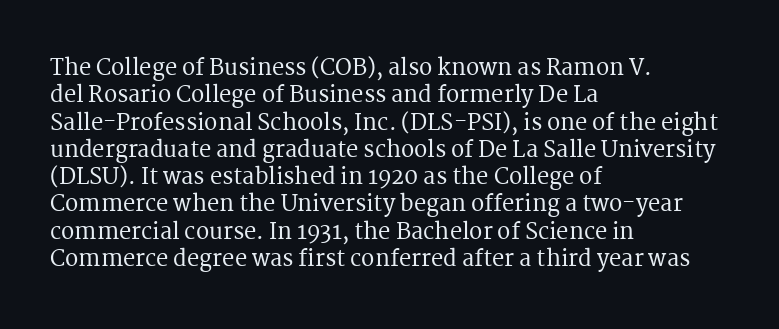
Q: Is the text italic (slanted)? A: No, it is upright.
Q: Is the text underlined? A: No.
Q: How is the paragraph aligned? A: Left-aligned.
Q: Is the spacing between letters normal or unusually wide? A: Normal.
